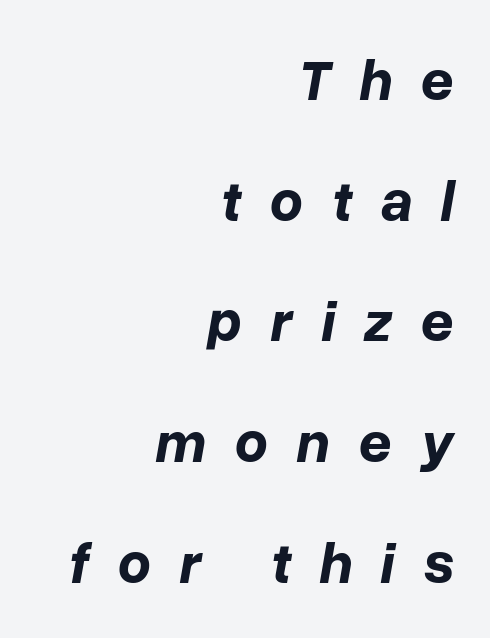
{"italic": "yes", "lean": "right", "slant_degrees": 10, "bold": "yes", "weight": "bold", "width": "normal", "stroke_contrast": "low", "x_height": "medium", "monospaced": "no", "underline": "no", "align": "right", "line_spacing": "loose", "line_spacing_ratio": 2.08, "letter_spacing": "wide", "letter_spacing_em": 0.49, "glyph_px": 58}
